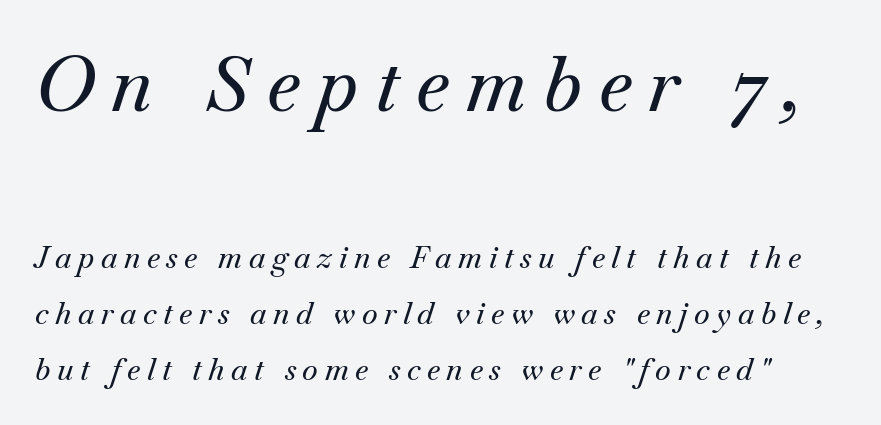
{"serif": "yes", "italic": "yes", "lean": "right", "slant_degrees": 18, "width": "normal", "stroke_contrast": "medium", "x_height": "small", "monospaced": "no", "underline": "no", "line_spacing_ratio": 1.87, "letter_spacing": "wide", "letter_spacing_em": 0.22, "larger_block": "first", "size_ratio": 2.53, "glyph_px": 76}
